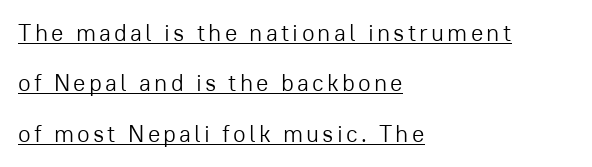
Q: Is the text bold? A: No.
Q: Is the text italic (slanted)? A: No, it is upright.
Q: Is the text underlined? A: Yes.
Q: How is the paragraph aligned? A: Left-aligned.
Q: Is the spacing between lines tight, normal or loose? A: Loose.
